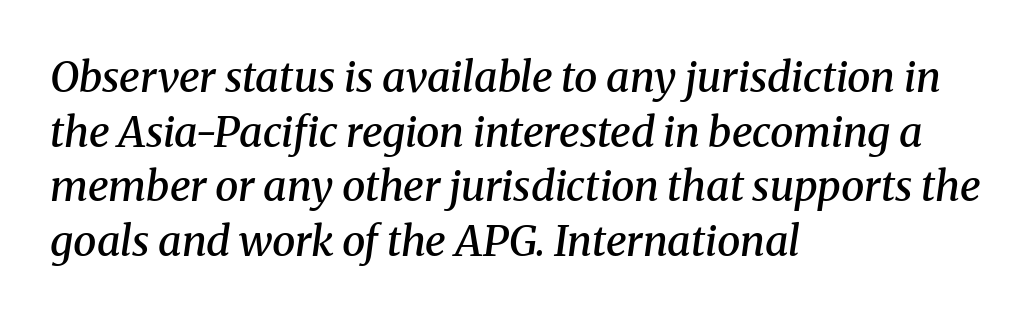
{"serif": "yes", "italic": "yes", "lean": "right", "slant_degrees": 8, "bold": "semi", "weight": "semibold", "width": "normal", "stroke_contrast": "medium", "x_height": "medium", "monospaced": "no", "underline": "no", "align": "left", "line_spacing": "normal", "line_spacing_ratio": 1.3, "letter_spacing": "normal", "letter_spacing_em": 0.0, "glyph_px": 42}
